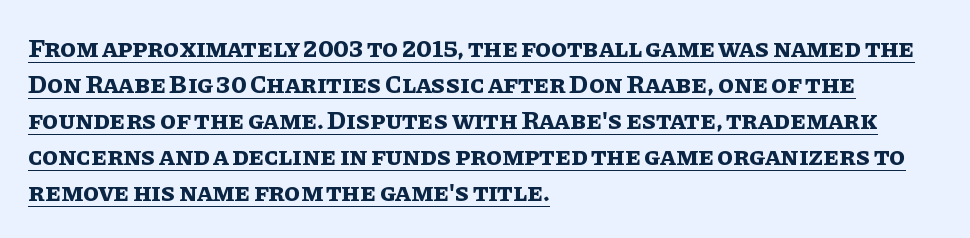
{"italic": "no", "bold": "yes", "underline": "yes", "align": "left", "line_spacing": "normal", "line_spacing_ratio": 1.38, "letter_spacing": "normal", "letter_spacing_em": 0.0, "glyph_px": 26}
